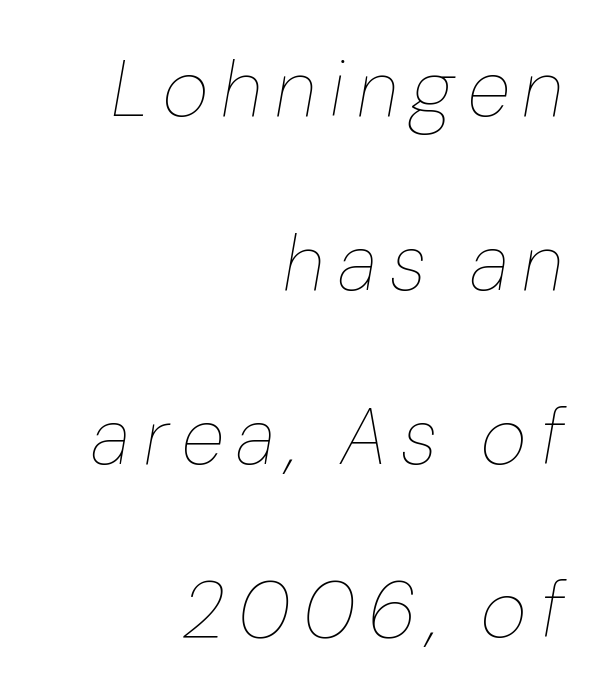
Q: Is the text bold? A: No.
Q: Is the text italic (slanted)? A: Yes, it leans right by about 10 degrees.
Q: Is the text underlined? A: No.
Q: How is the paragraph aligned? A: Right-aligned.
Q: Is the spacing between lines tight, normal or loose? A: Loose.
Q: Width (condensed, normal, or wide)? A: Normal.
Q: Stroke contrast? A: Low.
Q: x-height? A: Medium.
Q: Monospaced? A: No.
